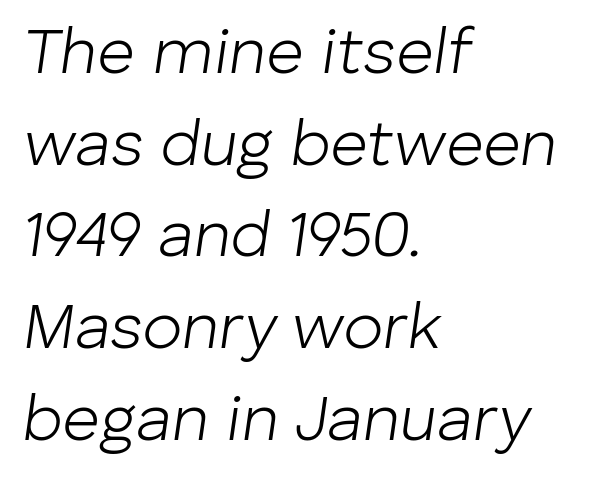
The image shows 65 px light type, italic (leaning right); set left-aligned, normal line spacing (1.41x), normal letter spacing, not underlined; low stroke contrast and a medium x-height.
